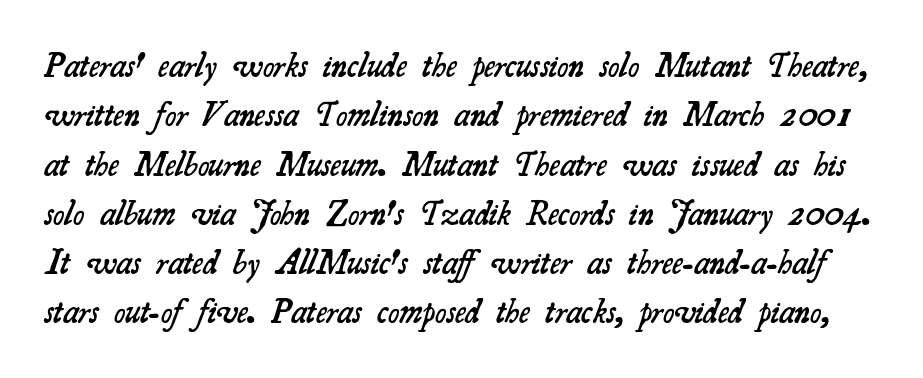
The image shows 34 px semibold serif type; set normal line spacing (1.45x), normal letter spacing, not underlined; medium stroke contrast and a small x-height.
